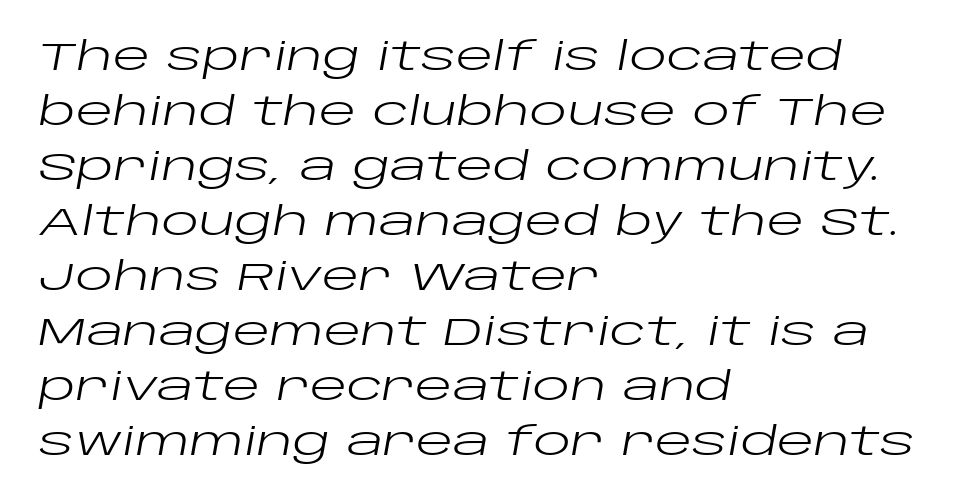
The image shows 39 px regular-weight, wide type, italic (leaning right); set left-aligned, normal line spacing (1.41x), normal letter spacing, not underlined; low stroke contrast and a large x-height.
